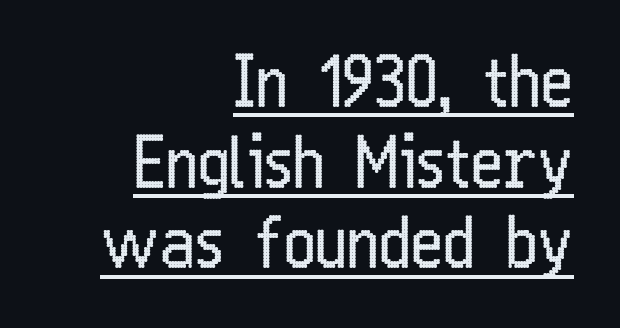
{"serif": "no", "italic": "no", "bold": "no", "weight": "regular", "width": "condensed", "stroke_contrast": "low", "x_height": "medium", "monospaced": "no", "underline": "yes", "align": "right", "line_spacing_ratio": 1.17, "letter_spacing": "normal", "letter_spacing_em": 0.0, "glyph_px": 69}
